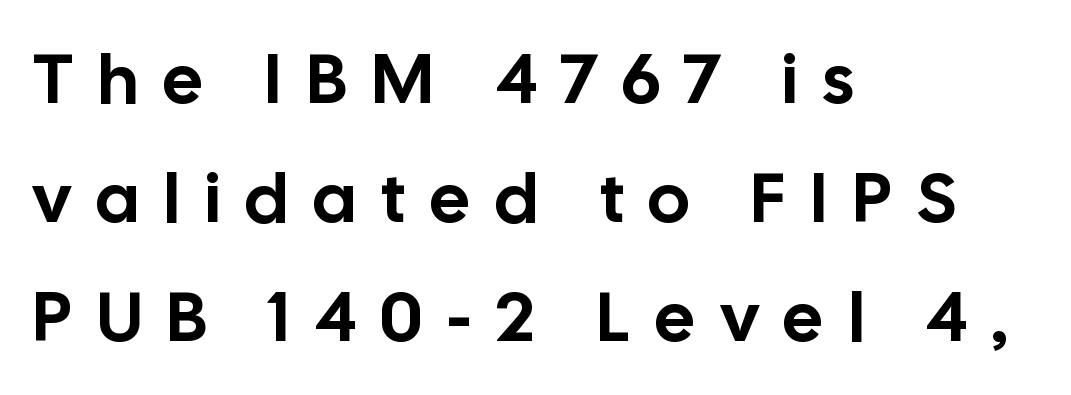
Q: Is the text italic (slanted)? A: No, it is upright.
Q: Is the typeface a serif or a sans-serif typeface? A: Sans-serif.
Q: Is the text underlined? A: No.
Q: How is the paragraph aligned? A: Left-aligned.
Q: Is the spacing between letters normal or unusually wide? A: Unusually wide.
Q: Is the spacing between lines tight, normal or loose? A: Normal.
Q: Width (condensed, normal, or wide)? A: Normal.
Q: Stroke contrast? A: Low.
Q: x-height? A: Medium.
Q: Monospaced? A: No.
